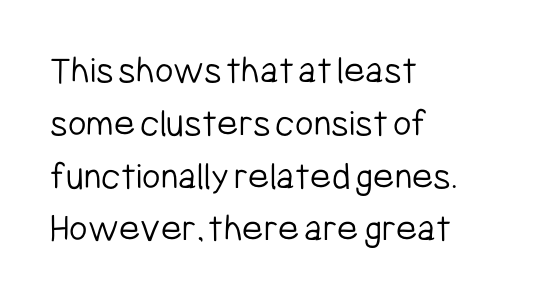
{"serif": "no", "italic": "no", "bold": "no", "weight": "light", "width": "condensed", "stroke_contrast": "low", "x_height": "medium", "monospaced": "no", "underline": "no", "align": "left", "line_spacing": "normal", "line_spacing_ratio": 1.32, "letter_spacing": "normal", "letter_spacing_em": 0.0, "glyph_px": 40}
